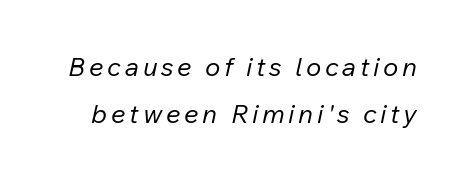
{"italic": "yes", "lean": "right", "slant_degrees": 12, "bold": "no", "underline": "no", "line_spacing_ratio": 1.8, "glyph_px": 26}
